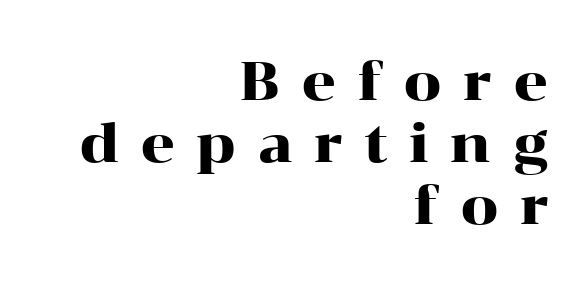
No word sits above an underline. Every row of glyphs terminates at an identical x-position on the right. Letterform terminals end in serifs throughout the passage. Tall strokes in this sample are plumb rather than angled.
